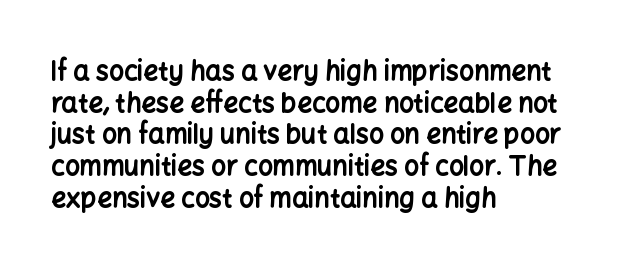
The image shows 26 px bold type, upright; set left-aligned, line spacing 1.22x, normal letter spacing, not underlined.
